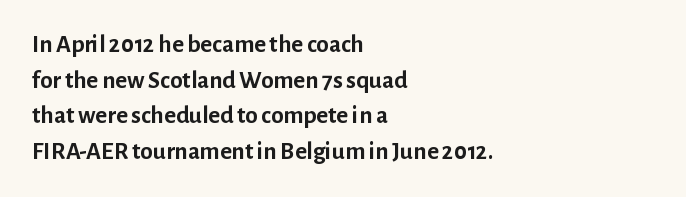
Q: Is the text bold? A: Yes.
Q: Is the text italic (slanted)? A: No, it is upright.
Q: Is the text underlined? A: No.
Q: How is the paragraph aligned? A: Left-aligned.
Q: Is the spacing between letters normal or unusually wide? A: Normal.
Q: Is the spacing between lines tight, normal or loose? A: Normal.
